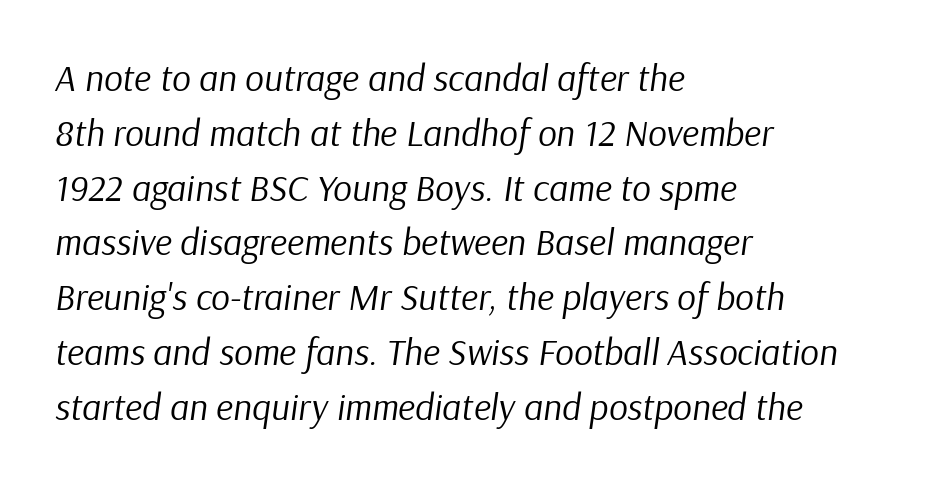
The image shows 37 px regular-weight type, italic (leaning right); set left-aligned, normal line spacing (1.48x), normal letter spacing, not underlined; low stroke contrast and a medium x-height.
